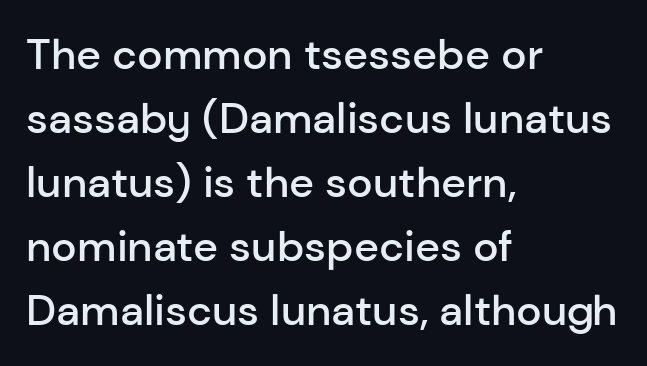
The image shows 43 px semibold sans-serif type, upright; set left-aligned, normal line spacing (1.49x), normal letter spacing, not underlined; low stroke contrast and a medium x-height.
